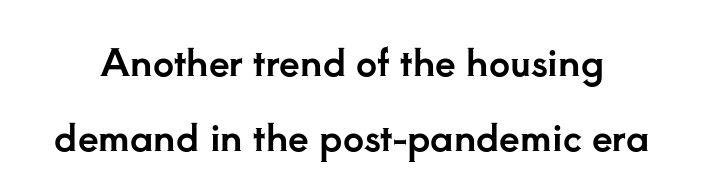
Q: Is the text italic (slanted)? A: No, it is upright.
Q: Is the typeface a serif or a sans-serif typeface? A: Serif.
Q: Is the text underlined? A: No.
Q: Is the spacing between letters normal or unusually wide? A: Normal.
Q: Is the spacing between lines tight, normal or loose? A: Loose.
Q: Width (condensed, normal, or wide)? A: Normal.
Q: Stroke contrast? A: Low.
Q: x-height? A: Small.
Q: Monospaced? A: No.
